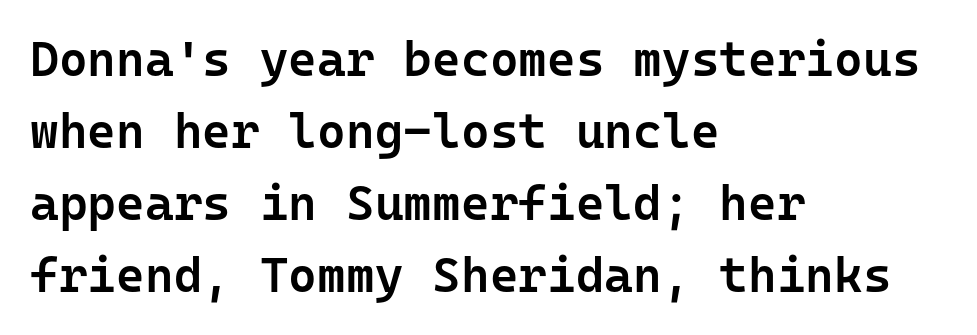
Q: Is the text bold? A: Semi-bold.
Q: Is the text italic (slanted)? A: No, it is upright.
Q: Is the typeface a serif or a sans-serif typeface? A: Sans-serif.
Q: Is the text underlined? A: No.
Q: How is the paragraph aligned? A: Left-aligned.
Q: Is the spacing between letters normal or unusually wide? A: Normal.
Q: Is the spacing between lines tight, normal or loose? A: Normal.
Q: Width (condensed, normal, or wide)? A: Normal.
Q: Stroke contrast? A: Low.
Q: x-height? A: Medium.
Q: Monospaced? A: Yes.
